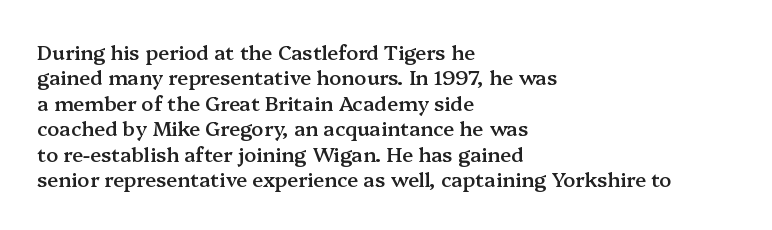
Do the letters lean? They stand straight. The string is rendered with underlining switched off. Look at the tracking — it's just the regular setting, nothing added. The passage shown is semibold, sitting just below true bold.
